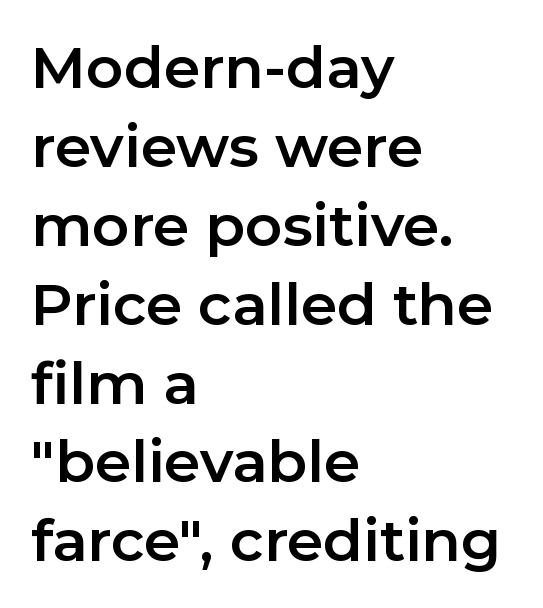
{"serif": "no", "italic": "no", "width": "normal", "stroke_contrast": "low", "x_height": "medium", "monospaced": "no", "underline": "no", "align": "left", "line_spacing": "normal", "line_spacing_ratio": 1.36, "letter_spacing": "normal", "letter_spacing_em": 0.0, "glyph_px": 58}
